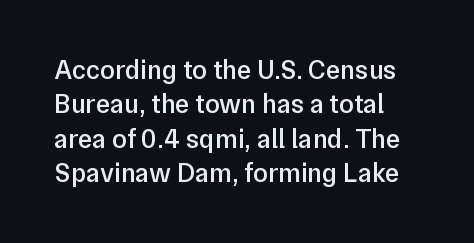
The image shows 27 px text type, upright; set normal line spacing (1.27x), normal letter spacing, not underlined.
